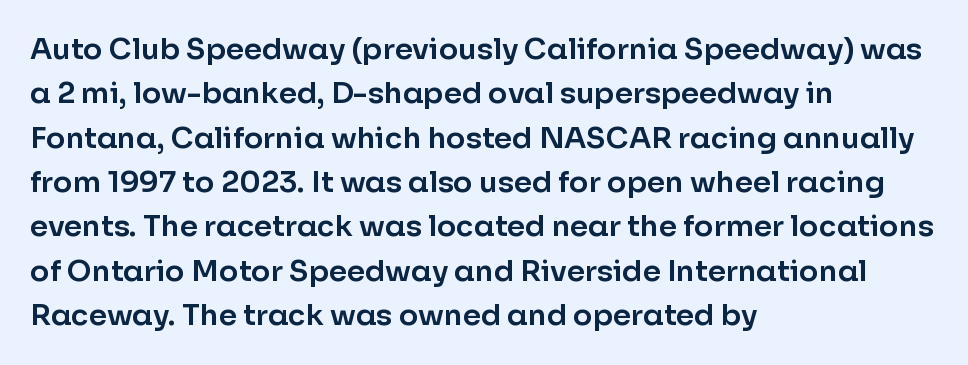
Posture: straight, roman, zero tilt. All the whitespace from short lines collects on the right. Bare-footed words on every line. Summary of vertical rhythm: regular, with standard interline spacing. Looks like regular typesetting: each glyph gets only the width it needs.
